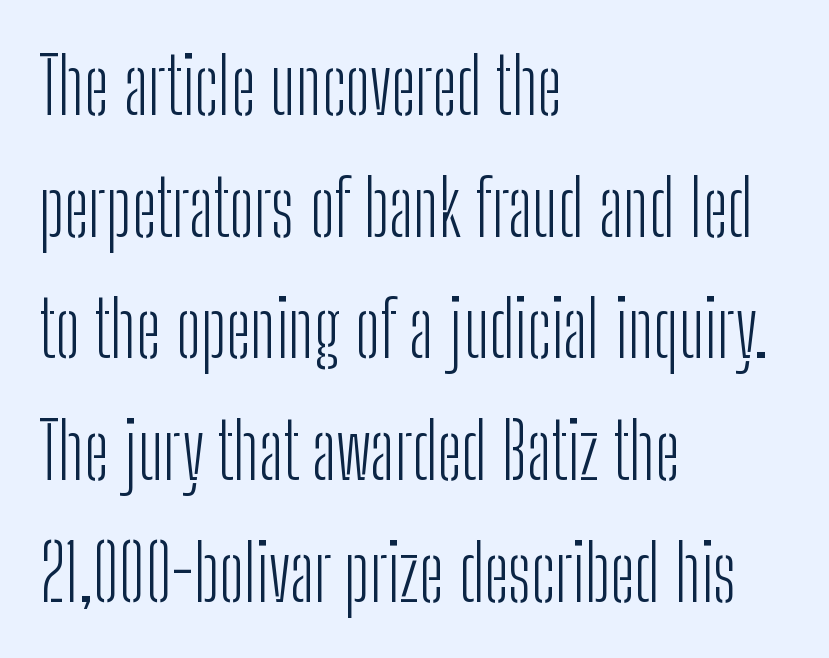
Q: Is the text bold? A: No.
Q: Is the text italic (slanted)? A: No, it is upright.
Q: Is the typeface a serif or a sans-serif typeface? A: Sans-serif.
Q: Is the text underlined? A: No.
Q: How is the paragraph aligned? A: Left-aligned.
Q: Is the spacing between letters normal or unusually wide? A: Normal.
Q: Is the spacing between lines tight, normal or loose? A: Normal.
Q: Width (condensed, normal, or wide)? A: Condensed.
Q: Stroke contrast? A: Low.
Q: x-height? A: Medium.
Q: Monospaced? A: No.
